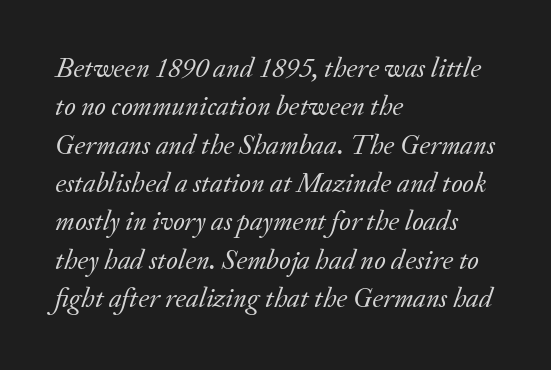
Q: Is the text bold? A: No.
Q: Is the text italic (slanted)? A: Yes, it leans right by about 20 degrees.
Q: Is the typeface a serif or a sans-serif typeface? A: Serif.
Q: Is the text underlined? A: No.
Q: How is the paragraph aligned? A: Left-aligned.
Q: Is the spacing between letters normal or unusually wide? A: Normal.
Q: Is the spacing between lines tight, normal or loose? A: Normal.
Q: Width (condensed, normal, or wide)? A: Normal.
Q: Stroke contrast? A: Low.
Q: x-height? A: Small.
Q: Monospaced? A: No.
